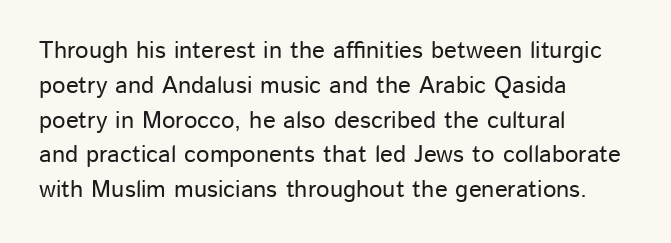
This sample keeps an unexceptional amount of space between lines. These lines keep a tight, regular rhythm from letter to letter. Every stem runs plumb, perpendicular to the baseline. Reading down the block, your eye returns to a fixed left position each line. The string is rendered with underlining switched off.
